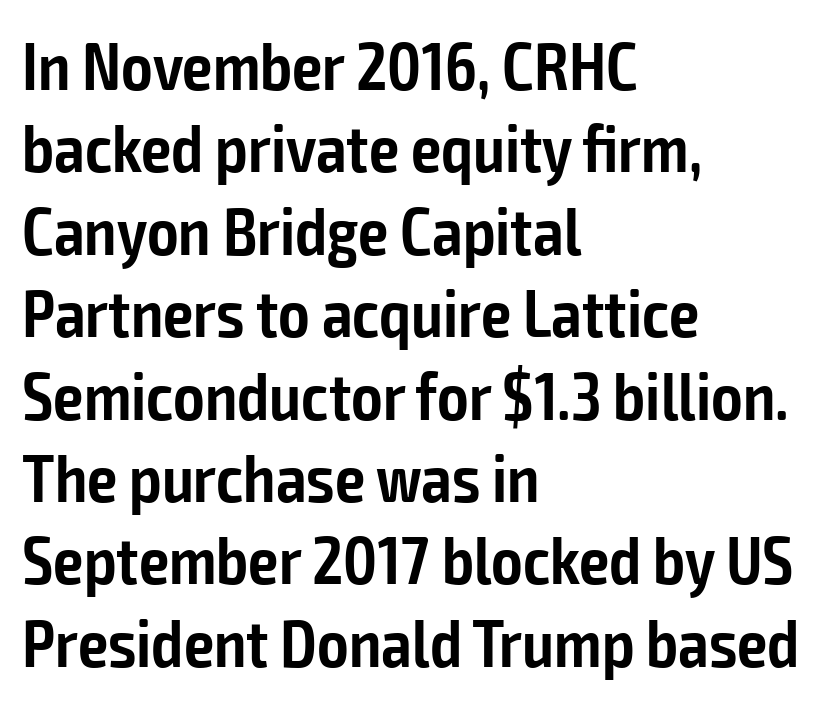
The image shows 67 px semibold, condensed sans-serif type, upright; set left-aligned, line spacing 1.23x, normal letter spacing, not underlined; low stroke contrast and a medium x-height.
